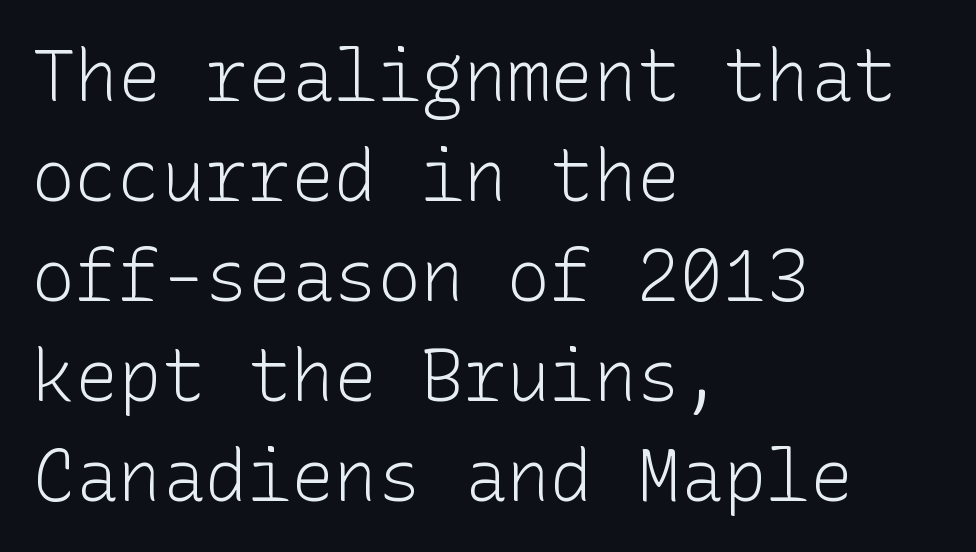
Is this a heavy cut? Hardly; it is regular or lighter. In terms of letterform style, serifs are entirely absent. Is there any slant? The stems are plumb. Quick note: underline off. Alignment: flush left. The tracking reads as untouched default to a designer's eye.
